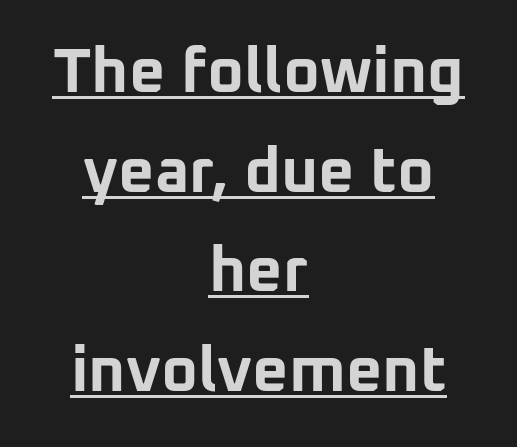
{"serif": "no", "italic": "no", "bold": "yes", "weight": "bold", "width": "normal", "stroke_contrast": "low", "x_height": "medium", "monospaced": "no", "underline": "yes", "align": "center", "line_spacing": "normal", "line_spacing_ratio": 1.58, "letter_spacing": "normal", "letter_spacing_em": 0.0, "glyph_px": 63}
